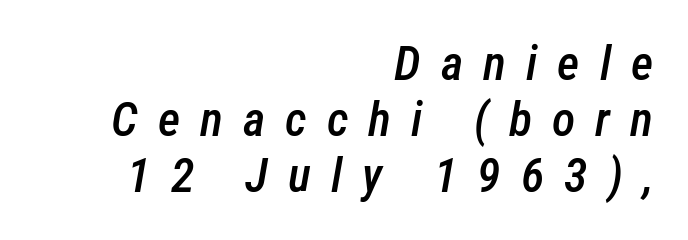
Display-style spreading of the glyphs; the letterfit is very open. Spacing verdict: proportional, widths tailored to each character. All the whitespace from short lines collects on the left. A somewhat darkened texture: the type is semibold rather than bold. The lettering tilts uniformly, giving the passage an italic look.
